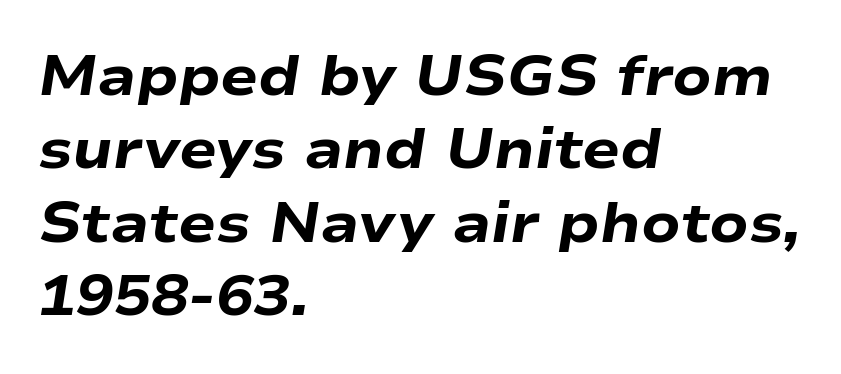
The image shows 56 px heavy, wide type, italic (leaning right); set left-aligned, normal line spacing (1.31x), normal letter spacing, not underlined; low stroke contrast and a medium x-height.
